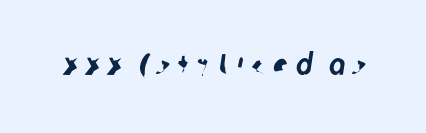
The image shows 30 px condensed sans-serif type; set unusually wide letter spacing (+0.25 em), not underlined; low stroke contrast and a large x-height.
